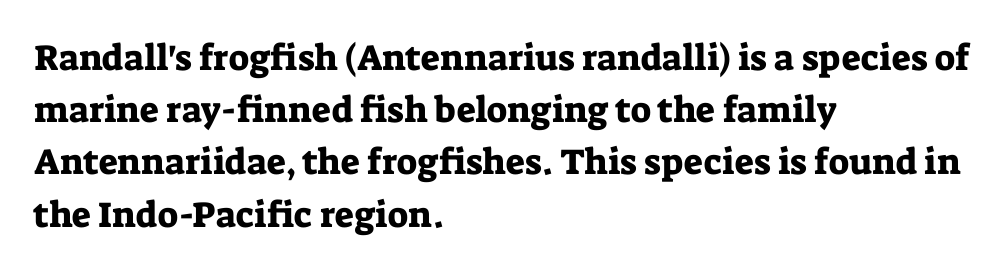
The image shows 36 px serif type, upright; set left-aligned, normal line spacing (1.45x), normal letter spacing, not underlined; low stroke contrast and a medium x-height.
